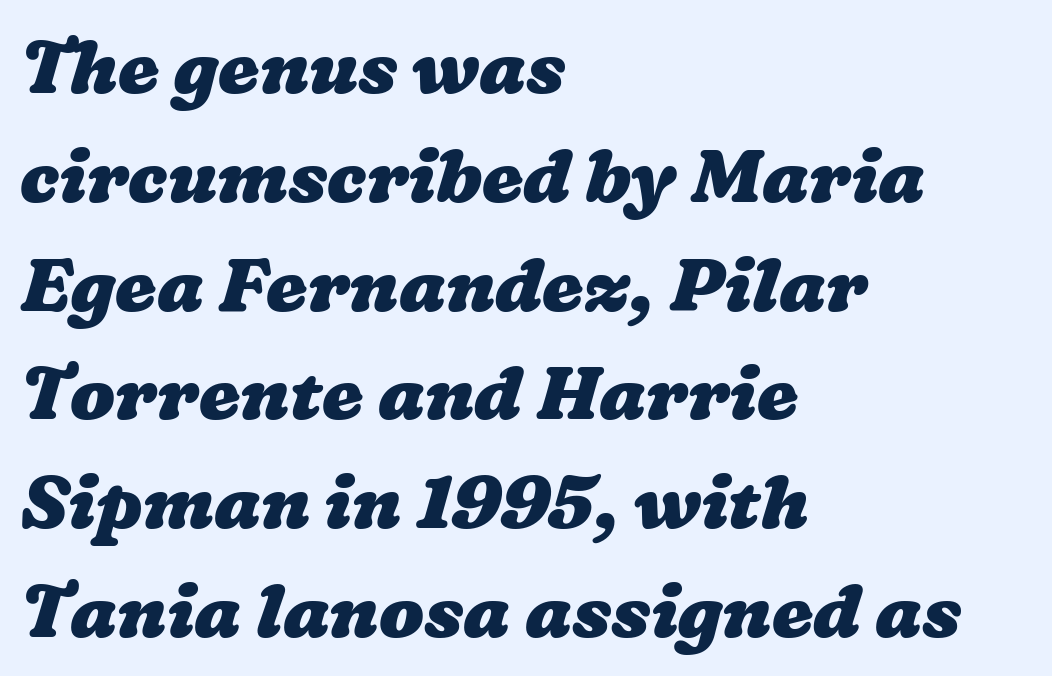
The image shows 74 px heavy, wide type; set left-aligned, normal line spacing (1.47x), normal letter spacing, not underlined; low stroke contrast and a medium x-height.
